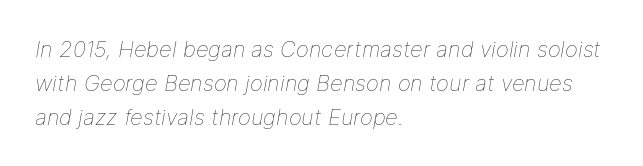
{"italic": "yes", "lean": "right", "slant_degrees": 9, "bold": "no", "underline": "no", "align": "left", "line_spacing": "normal", "line_spacing_ratio": 1.54, "letter_spacing": "normal", "letter_spacing_em": 0.0, "glyph_px": 22}
